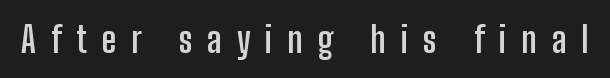
The image shows 36 px semibold, condensed sans-serif type, upright; set unusually wide letter spacing (+0.41 em), not underlined; low stroke contrast and a medium x-height.
